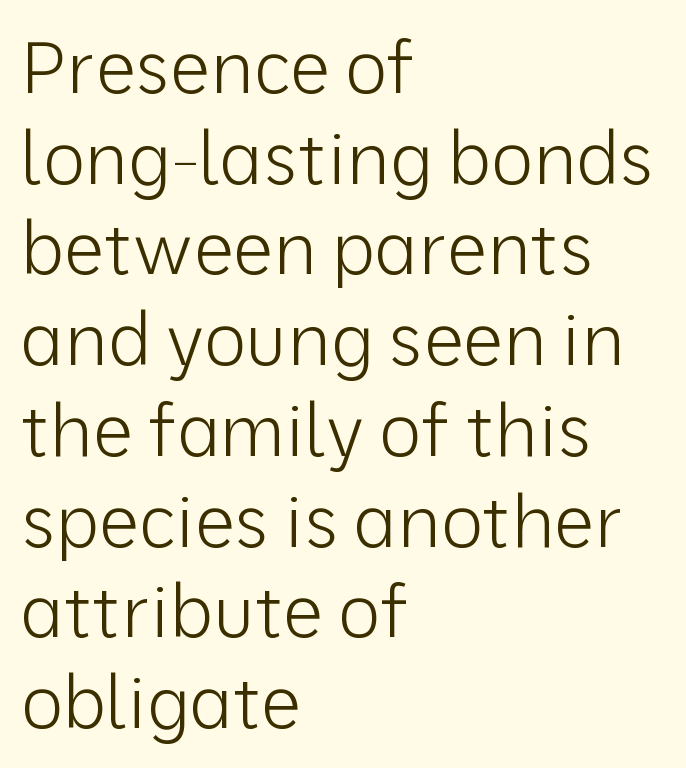
Q: Is the text bold? A: No.
Q: Is the text italic (slanted)? A: No, it is upright.
Q: Is the typeface a serif or a sans-serif typeface? A: Sans-serif.
Q: Is the text underlined? A: No.
Q: How is the paragraph aligned? A: Left-aligned.
Q: Is the spacing between letters normal or unusually wide? A: Normal.
Q: Is the spacing between lines tight, normal or loose? A: Normal.
Q: Width (condensed, normal, or wide)? A: Normal.
Q: Stroke contrast? A: Low.
Q: x-height? A: Medium.
Q: Monospaced? A: No.
